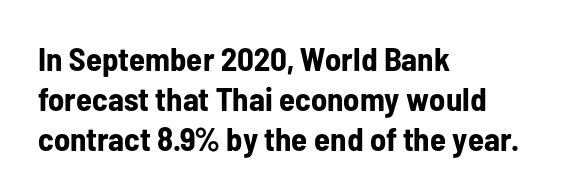
Q: Is the text bold? A: Yes.
Q: Is the text italic (slanted)? A: No, it is upright.
Q: Is the typeface a serif or a sans-serif typeface? A: Sans-serif.
Q: Is the text underlined? A: No.
Q: How is the paragraph aligned? A: Left-aligned.
Q: Is the spacing between letters normal or unusually wide? A: Normal.
Q: Width (condensed, normal, or wide)? A: Condensed.
Q: Stroke contrast? A: Low.
Q: x-height? A: Medium.
Q: Monospaced? A: No.
